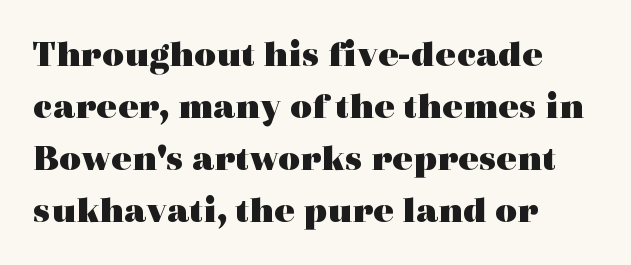
This sample has the flowing, uneven cadence of proportional lettering. Underlining? Definitely not there. The letters stand straight up with perfectly vertical stems. Chunky letters — that's bold for sure. Baseline-to-baseline distance is the conventional proportion of letter height. I'd call this a serif setting — the letters wear small feet.
